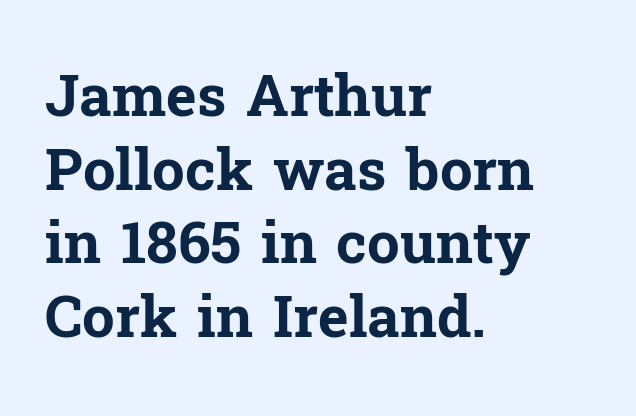
The image shows 58 px bold serif type, upright; set left-aligned, normal line spacing (1.27x), normal letter spacing, not underlined; low stroke contrast and a medium x-height.
